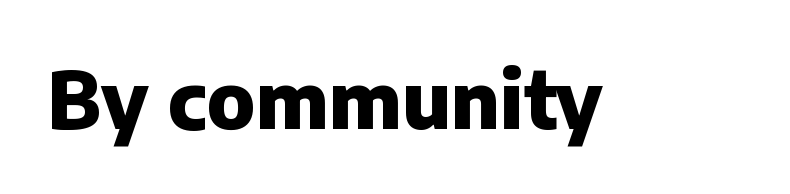
Q: Is the text bold? A: Yes.
Q: Is the text italic (slanted)? A: No, it is upright.
Q: Is the typeface a serif or a sans-serif typeface? A: Sans-serif.
Q: Is the text underlined? A: No.
Q: Is the spacing between letters normal or unusually wide? A: Normal.
Q: Width (condensed, normal, or wide)? A: Normal.
Q: Stroke contrast? A: Low.
Q: x-height? A: Medium.
Q: Monospaced? A: No.
